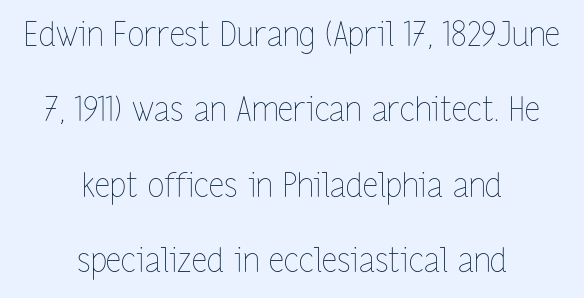
{"italic": "no", "bold": "no", "weight": "thin", "width": "condensed", "stroke_contrast": "low", "x_height": "medium", "monospaced": "no", "underline": "no", "align": "center", "line_spacing": "loose", "line_spacing_ratio": 2.22, "letter_spacing": "normal", "letter_spacing_em": 0.0, "glyph_px": 34}
